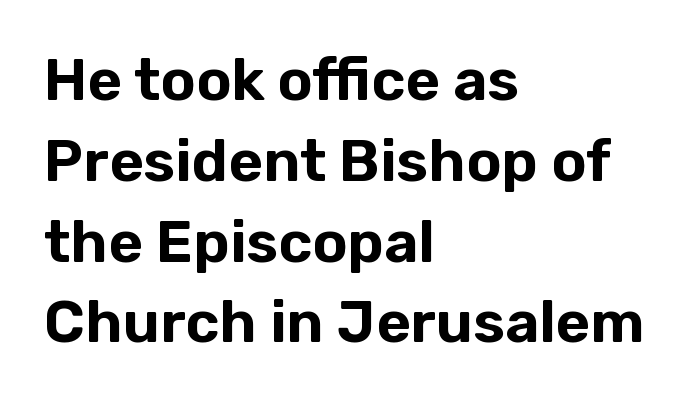
Q: Is the text italic (slanted)? A: No, it is upright.
Q: Is the typeface a serif or a sans-serif typeface? A: Sans-serif.
Q: Is the text underlined? A: No.
Q: How is the paragraph aligned? A: Left-aligned.
Q: Is the spacing between letters normal or unusually wide? A: Normal.
Q: Is the spacing between lines tight, normal or loose? A: Normal.
Q: Width (condensed, normal, or wide)? A: Normal.
Q: Stroke contrast? A: Low.
Q: x-height? A: Medium.
Q: Monospaced? A: No.
